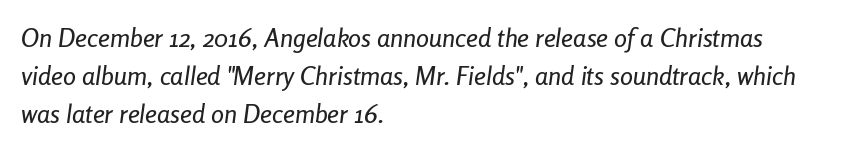
The image shows 26 px text type, italic (leaning right); set left-aligned, normal line spacing (1.46x), normal letter spacing, not underlined.
